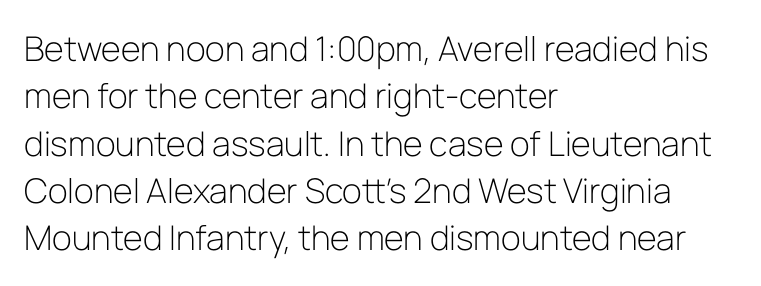
Is there much room between lines? A standard amount, neither cramped nor airy. Is the block centered? No — it sits flush against the left margin. The tracking reads as untouched default to a designer's eye. The type family on display is of the sans-serif kind. This is the regular roman posture of the typeface.
